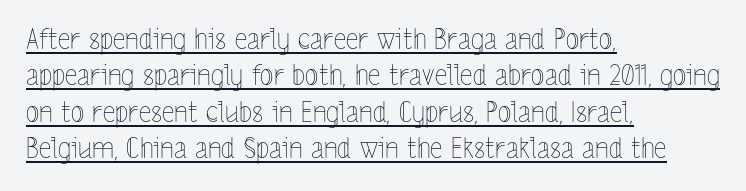
Every character sits straight up, as roman type does. A quiet, ordinary-to-light weight characterises the typeface. All the whitespace from short lines collects on the right. The rendering keeps characters at their native spacing.
